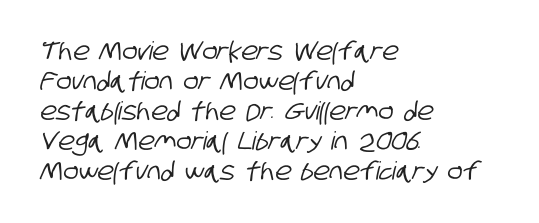
Standard letterfit; no display-style spreading of the glyphs. Check under the words: just untouched page. Which margin do the lines hug? The left one — the right edge is uneven.
